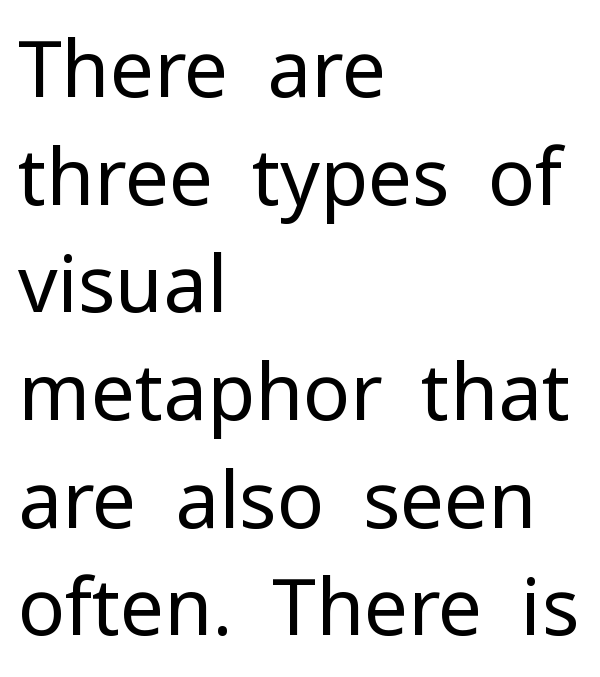
Q: Is the text bold? A: No.
Q: Is the text italic (slanted)? A: No, it is upright.
Q: Is the typeface a serif or a sans-serif typeface? A: Sans-serif.
Q: Is the text underlined? A: No.
Q: How is the paragraph aligned? A: Left-aligned.
Q: Is the spacing between letters normal or unusually wide? A: Normal.
Q: Is the spacing between lines tight, normal or loose? A: Normal.
Q: Width (condensed, normal, or wide)? A: Normal.
Q: Stroke contrast? A: Low.
Q: x-height? A: Medium.
Q: Monospaced? A: No.
